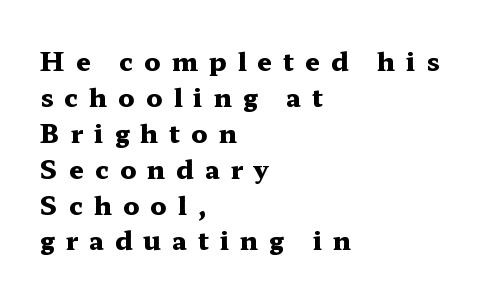
Q: Is the text bold? A: Yes.
Q: Is the text italic (slanted)? A: No, it is upright.
Q: Is the text underlined? A: No.
Q: How is the paragraph aligned? A: Left-aligned.
Q: Is the spacing between letters normal or unusually wide? A: Unusually wide.
Q: Is the spacing between lines tight, normal or loose? A: Normal.
